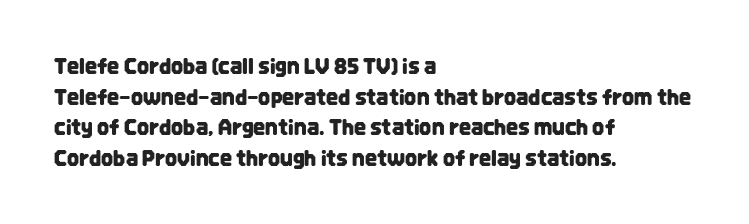
The image shows 21 px text type, upright; set left-aligned, normal line spacing (1.46x), normal letter spacing, not underlined.
